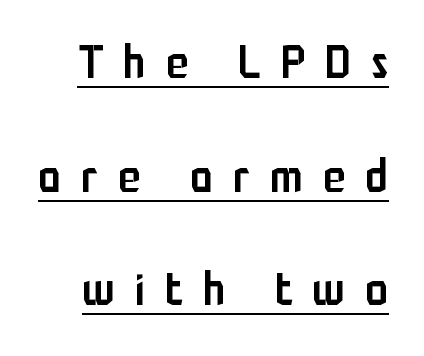
{"serif": "no", "italic": "no", "bold": "semi", "weight": "semibold", "width": "condensed", "stroke_contrast": "low", "x_height": "medium", "monospaced": "no", "underline": "yes", "line_spacing": "loose", "line_spacing_ratio": 2.47, "letter_spacing": "wide", "letter_spacing_em": 0.44, "glyph_px": 46}
